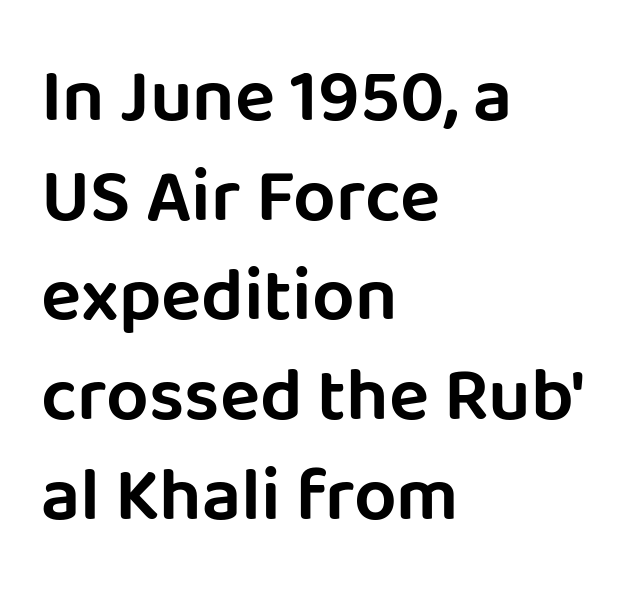
Lines of text with bare space underneath. Grotesque or geometric, the face here clearly has no serifs. The rendering uses natural spacing where letterforms have individual widths. Whoever set this chose a conventional vertical rhythm.
